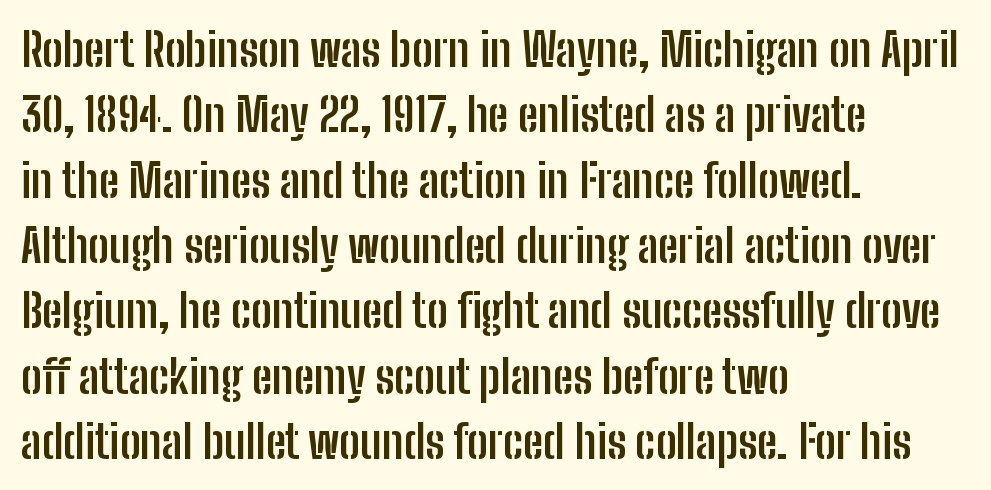
The image shows 46 px semibold, condensed sans-serif type, upright; set left-aligned, normal line spacing (1.42x), normal letter spacing, not underlined; low stroke contrast and a medium x-height.
